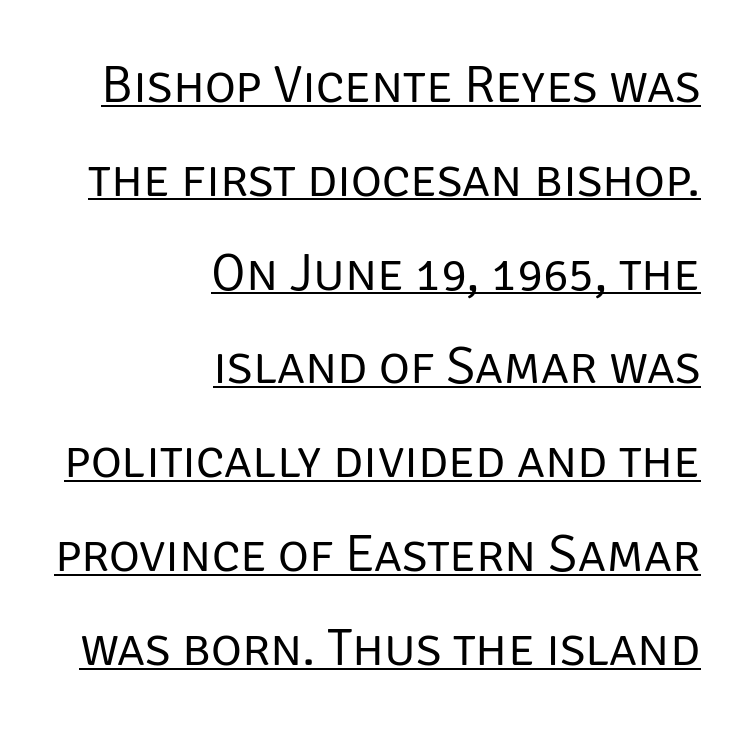
A typographer would call this underscored text. You could not count columns in this text — the font is proportionally spaced. Stem width sits at or under what a default text font uses. I'd call this a sans setting — the letters go barefoot. What stands out about the letter spacing? Nothing — it is the standard amount. Horizontally, the lines are justified to the trailing edge only.
